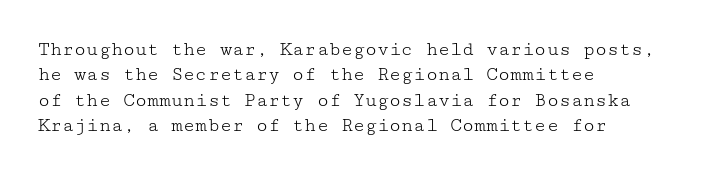
{"italic": "no", "bold": "no", "underline": "no", "align": "left", "line_spacing": "normal", "line_spacing_ratio": 1.27, "letter_spacing": "normal", "letter_spacing_em": 0.0, "glyph_px": 20}
